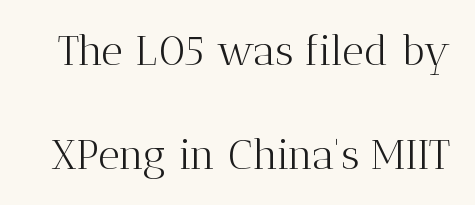
Q: Is the text bold? A: No.
Q: Is the text italic (slanted)? A: No, it is upright.
Q: Is the typeface a serif or a sans-serif typeface? A: Serif.
Q: Is the text underlined? A: No.
Q: Is the spacing between letters normal or unusually wide? A: Normal.
Q: Is the spacing between lines tight, normal or loose? A: Loose.
Q: Width (condensed, normal, or wide)? A: Normal.
Q: Stroke contrast? A: Medium.
Q: x-height? A: Medium.
Q: Monospaced? A: No.
